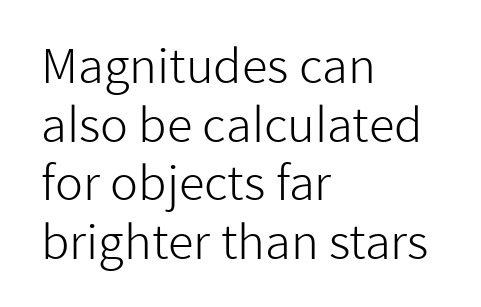
The image shows 47 px light sans-serif type, upright; set left-aligned, normal line spacing (1.25x), normal letter spacing, not underlined; low stroke contrast and a medium x-height.
